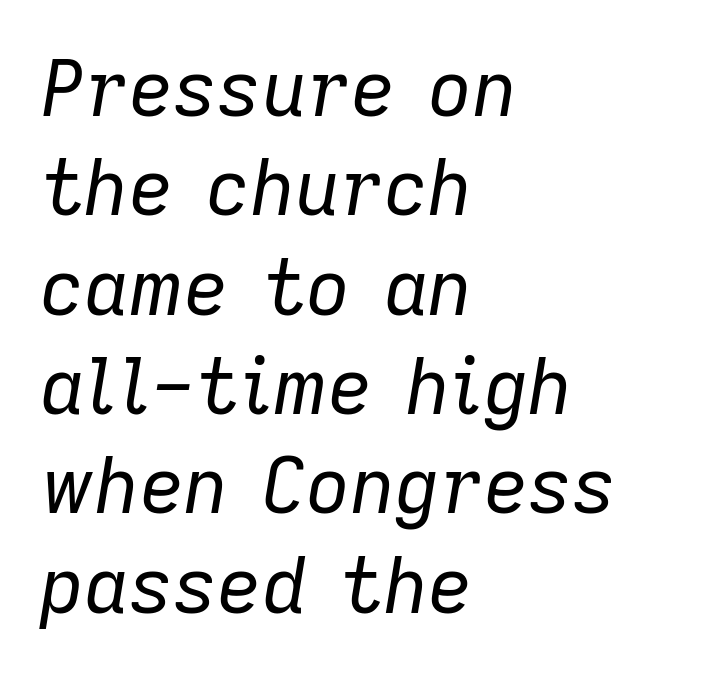
The image shows 77 px regular-weight type, italic (leaning right); set left-aligned, normal line spacing (1.29x), normal letter spacing, not underlined; low stroke contrast and a medium x-height.
